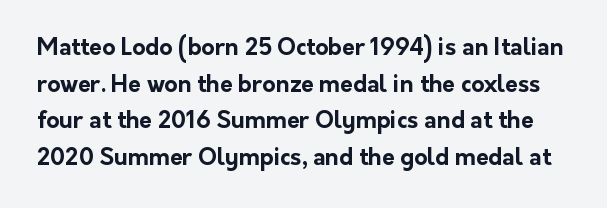
{"italic": "no", "bold": "yes", "underline": "no", "line_spacing": "normal", "line_spacing_ratio": 1.59, "letter_spacing": "normal", "letter_spacing_em": 0.0, "glyph_px": 23}
